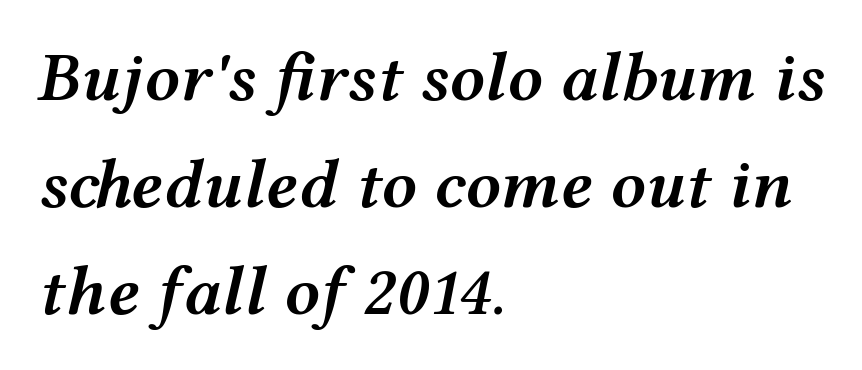
The image shows 70 px semibold, wide type, italic (leaning right); set left-aligned, normal line spacing (1.53x), normal letter spacing, not underlined; medium stroke contrast and a medium x-height.
